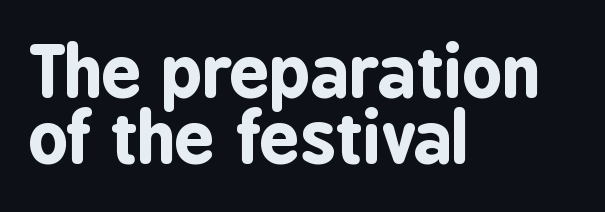
The space directly below the letters is spotless. Ascenders rise straight up at ninety degrees. Nope, no serifs anywhere on these letters. Tightly led — the rows are bunched.
